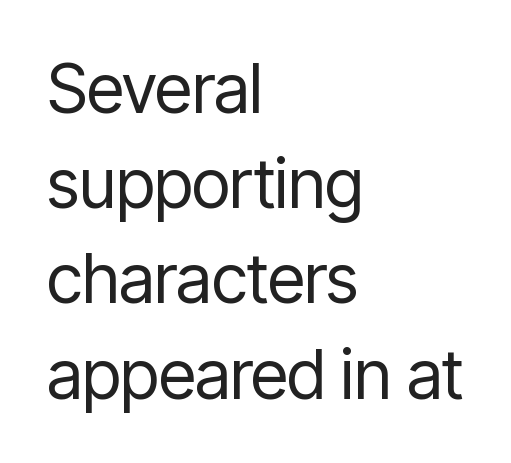
The image shows 68 px regular-weight, condensed sans-serif type, upright; set left-aligned, normal line spacing (1.4x), normal letter spacing, not underlined; low stroke contrast and a medium x-height.
